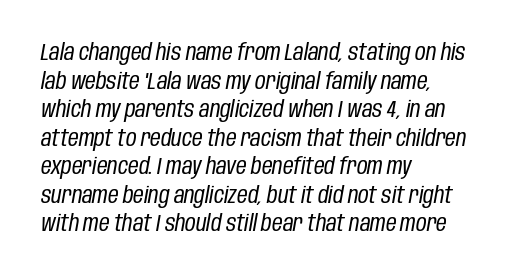
Emphasis-style slanted type is in use. The strokes are not fattened; the text isn't bold. Only glyphs here, with clear space below each row. A typesetter would call this zero additional tracking. The lines are quadded left.
